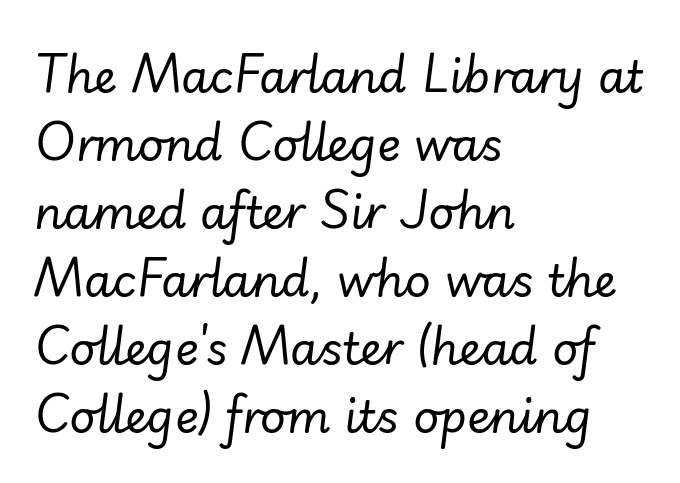
The image shows 45 px regular-weight type, italic (leaning right); set left-aligned, normal line spacing (1.51x), normal letter spacing, not underlined; low stroke contrast and a small x-height.
